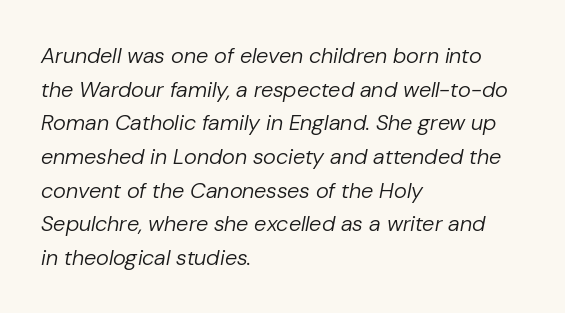
{"italic": "yes", "lean": "right", "slant_degrees": 10, "bold": "no", "underline": "no", "align": "left", "line_spacing": "normal", "line_spacing_ratio": 1.53, "letter_spacing": "normal", "letter_spacing_em": 0.0, "glyph_px": 22}
